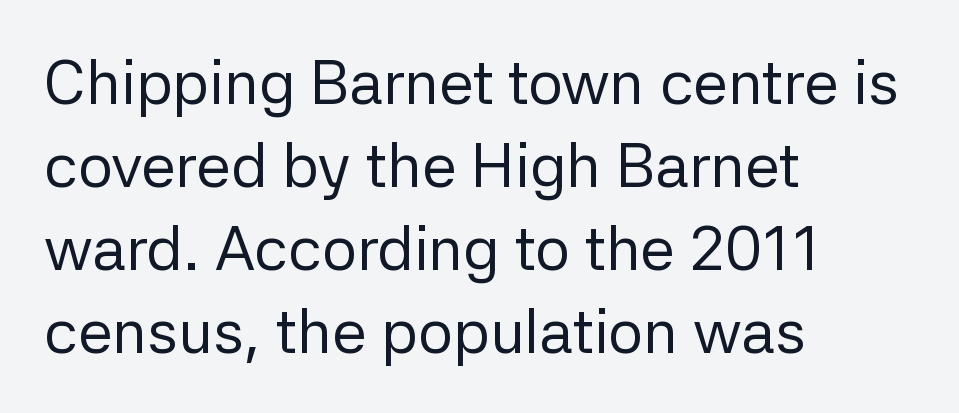
Q: Is the text bold? A: No.
Q: Is the text italic (slanted)? A: No, it is upright.
Q: Is the typeface a serif or a sans-serif typeface? A: Sans-serif.
Q: Is the text underlined? A: No.
Q: How is the paragraph aligned? A: Left-aligned.
Q: Is the spacing between letters normal or unusually wide? A: Normal.
Q: Is the spacing between lines tight, normal or loose? A: Normal.
Q: Width (condensed, normal, or wide)? A: Normal.
Q: Stroke contrast? A: Low.
Q: x-height? A: Medium.
Q: Monospaced? A: No.
